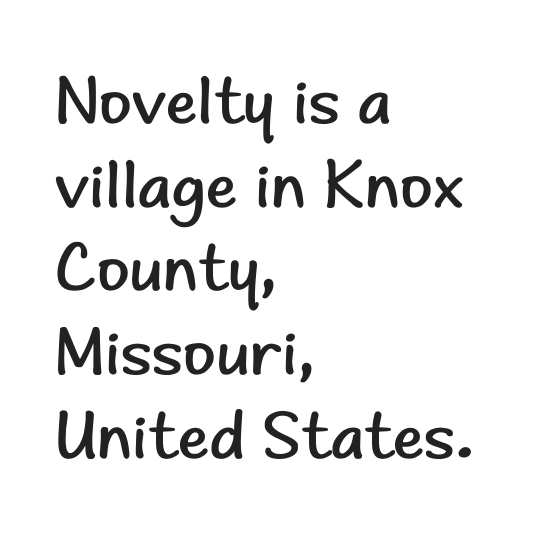
The letters stand upright; this is a roman face. Classification — sans serif. Reading down the column, the eye jumps a familiar distance to each next line. This sample has the flowing, uneven cadence of proportional lettering. Bold? No — there's no thickening of the strokes. What stands out about the letter spacing? Nothing — it is the standard amount.
